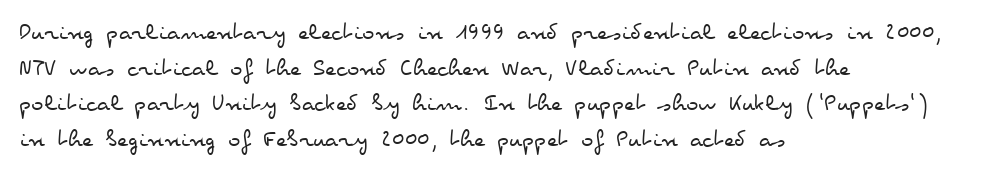
{"italic": "no", "bold": "no", "underline": "no", "align": "left", "line_spacing": "normal", "line_spacing_ratio": 1.37, "letter_spacing": "normal", "letter_spacing_em": 0.0, "glyph_px": 26}
